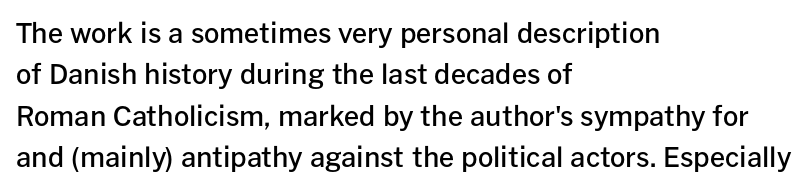
{"italic": "no", "bold": "semi", "underline": "no", "align": "left", "line_spacing": "normal", "line_spacing_ratio": 1.53, "letter_spacing": "normal", "letter_spacing_em": 0.0, "glyph_px": 27}
